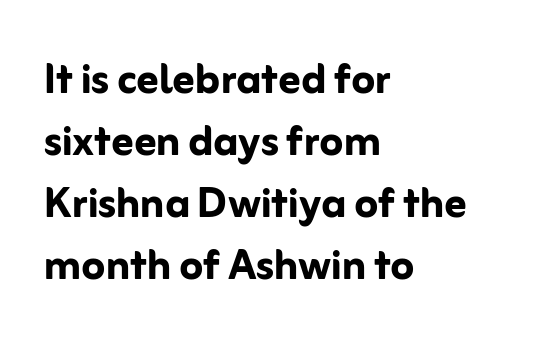
Q: Is the text bold? A: Yes.
Q: Is the text italic (slanted)? A: No, it is upright.
Q: Is the typeface a serif or a sans-serif typeface? A: Sans-serif.
Q: Is the text underlined? A: No.
Q: How is the paragraph aligned? A: Left-aligned.
Q: Is the spacing between letters normal or unusually wide? A: Normal.
Q: Is the spacing between lines tight, normal or loose? A: Tight.
Q: Width (condensed, normal, or wide)? A: Normal.
Q: Stroke contrast? A: Low.
Q: x-height? A: Medium.
Q: Monospaced? A: No.
